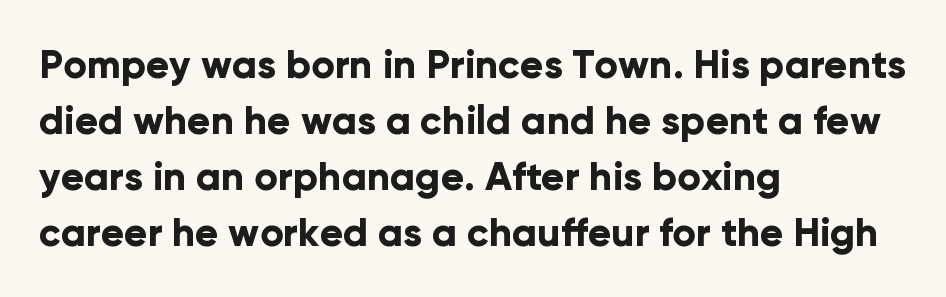
The image shows 39 px bold sans-serif type, upright; set left-aligned, normal line spacing (1.44x), normal letter spacing, not underlined; low stroke contrast and a medium x-height.
